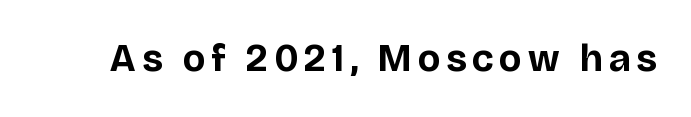
{"serif": "no", "italic": "no", "bold": "yes", "weight": "bold", "width": "normal", "stroke_contrast": "low", "x_height": "large", "monospaced": "no", "underline": "no", "glyph_px": 38}
